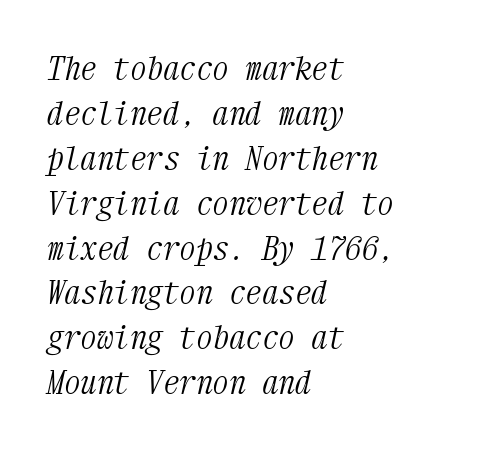
The letters march in equal steps, a hallmark of fixed-pitch type. The weight would be labelled regular, book, light, or lighter still. The strip under each line holds only bare page. Horizontal alignment here is leftward, the default for most running prose.
